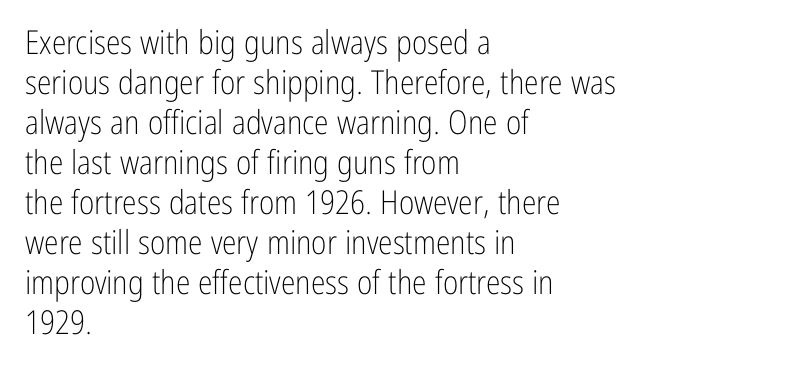
Q: Is the text bold? A: No.
Q: Is the text italic (slanted)? A: No, it is upright.
Q: Is the typeface a serif or a sans-serif typeface? A: Sans-serif.
Q: Is the text underlined? A: No.
Q: How is the paragraph aligned? A: Left-aligned.
Q: Is the spacing between letters normal or unusually wide? A: Normal.
Q: Width (condensed, normal, or wide)? A: Condensed.
Q: Stroke contrast? A: Low.
Q: x-height? A: Medium.
Q: Monospaced? A: No.
